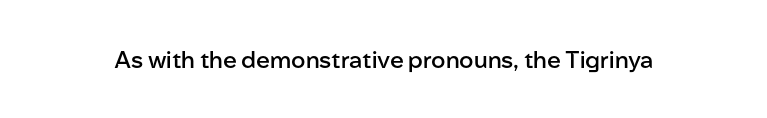
{"italic": "no", "bold": "semi", "underline": "no", "letter_spacing": "normal", "letter_spacing_em": 0.0, "glyph_px": 23}
